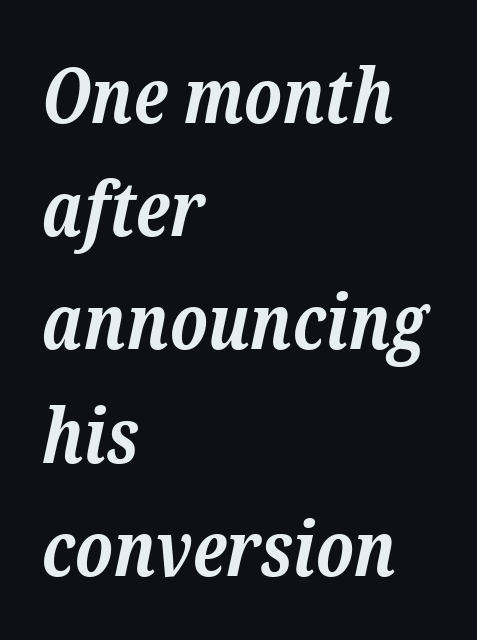
Q: Is the text bold? A: Yes.
Q: Is the text italic (slanted)? A: Yes, it leans right by about 12 degrees.
Q: Is the typeface a serif or a sans-serif typeface? A: Serif.
Q: Is the text underlined? A: No.
Q: How is the paragraph aligned? A: Left-aligned.
Q: Is the spacing between letters normal or unusually wide? A: Normal.
Q: Is the spacing between lines tight, normal or loose? A: Normal.
Q: Width (condensed, normal, or wide)? A: Normal.
Q: Stroke contrast? A: Low.
Q: x-height? A: Medium.
Q: Monospaced? A: No.
